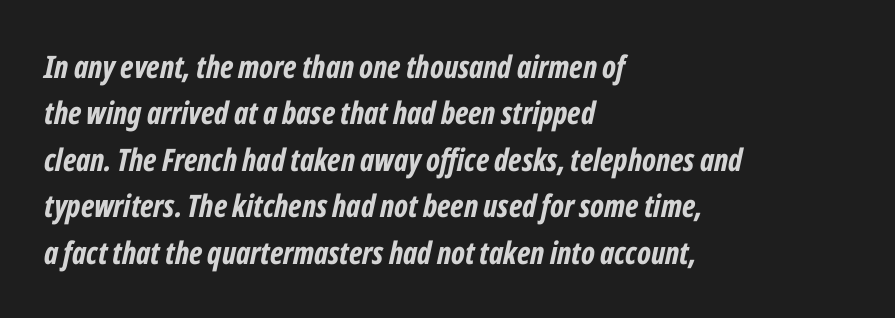
{"italic": "yes", "lean": "right", "slant_degrees": 12, "bold": "yes", "weight": "bold", "width": "condensed", "stroke_contrast": "low", "x_height": "medium", "monospaced": "no", "underline": "no", "align": "left", "line_spacing": "normal", "line_spacing_ratio": 1.5, "letter_spacing": "normal", "letter_spacing_em": 0.0, "glyph_px": 31}
